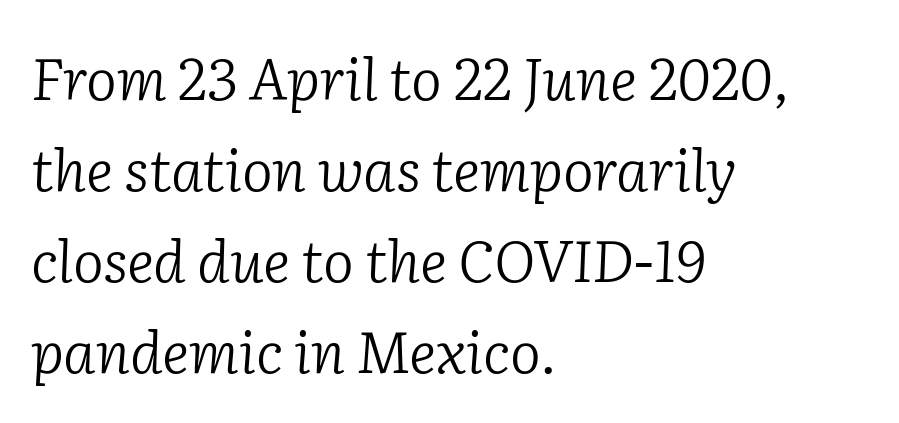
The image shows 58 px light serif type, italic (leaning right); set left-aligned, normal line spacing (1.57x), normal letter spacing, not underlined; low stroke contrast and a medium x-height.
